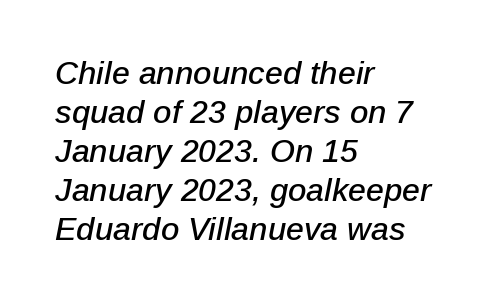
Honestly, there is no underline to notice here at all. The typography opts for an oblique posture over an upright one. The compositor pushed each line to the left boundary. This sample has the flowing, uneven cadence of proportional lettering.
